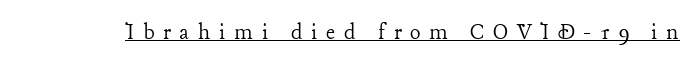
Honestly, the underline is the first thing you notice here. Tall strokes in this sample are plumb rather than angled. There is plenty of visible air inserted between adjacent glyphs. The typesetting does not lean heavy: it is not bold.
